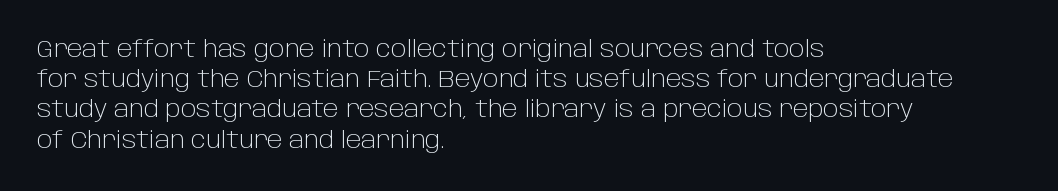
Q: Is the text bold? A: No.
Q: Is the text italic (slanted)? A: No, it is upright.
Q: Is the text underlined? A: No.
Q: How is the paragraph aligned? A: Left-aligned.
Q: Is the spacing between letters normal or unusually wide? A: Normal.
Q: Is the spacing between lines tight, normal or loose? A: Normal.
